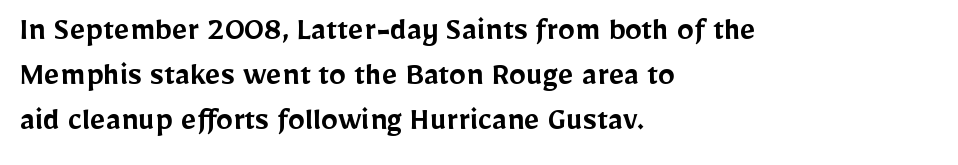
{"serif": "no", "italic": "no", "bold": "semi", "weight": "semibold", "width": "normal", "stroke_contrast": "low", "x_height": "medium", "monospaced": "no", "underline": "no", "align": "left", "line_spacing": "normal", "line_spacing_ratio": 1.32, "letter_spacing": "normal", "letter_spacing_em": 0.0, "glyph_px": 34}
